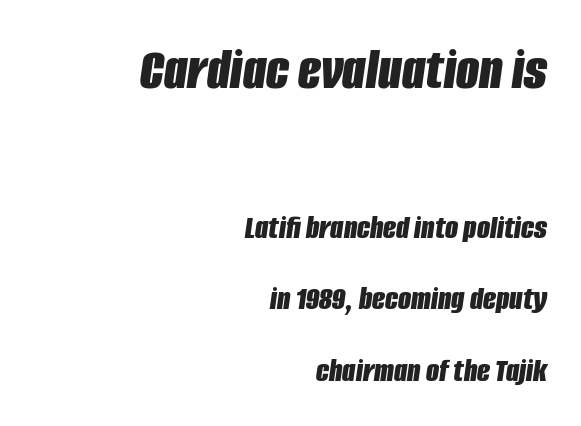
The image shows 60 px bold, condensed type, italic (leaning right); set right-aligned, loose line spacing (2.09x), normal letter spacing, not underlined; the first (top) block is 1.76x larger; low stroke contrast and a large x-height.
